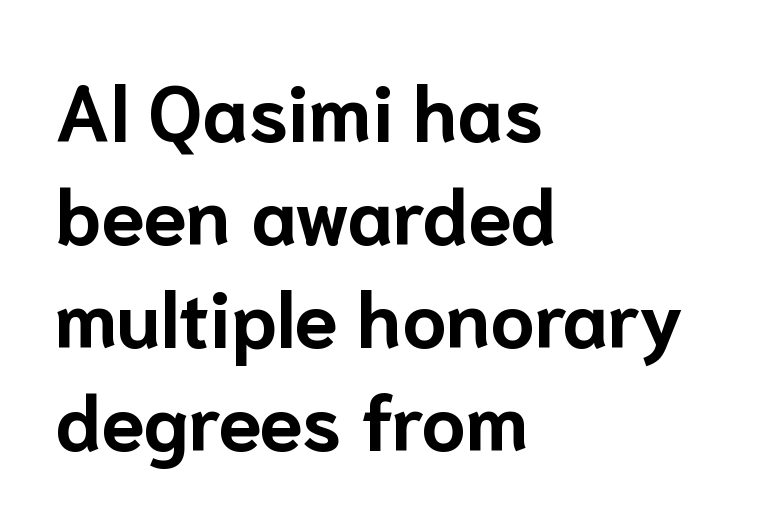
Q: Is the text bold? A: Yes.
Q: Is the text italic (slanted)? A: No, it is upright.
Q: Is the typeface a serif or a sans-serif typeface? A: Sans-serif.
Q: Is the text underlined? A: No.
Q: How is the paragraph aligned? A: Left-aligned.
Q: Is the spacing between letters normal or unusually wide? A: Normal.
Q: Is the spacing between lines tight, normal or loose? A: Normal.
Q: Width (condensed, normal, or wide)? A: Normal.
Q: Stroke contrast? A: Low.
Q: x-height? A: Medium.
Q: Monospaced? A: No.
